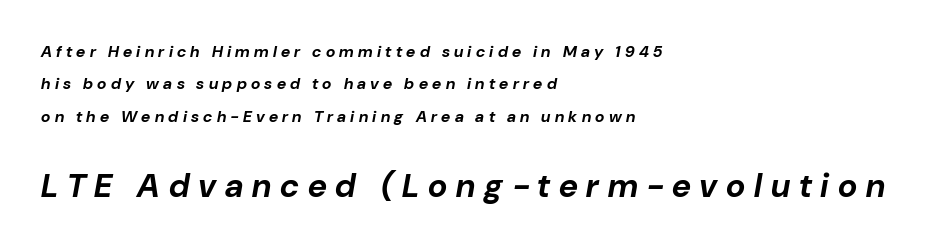
{"italic": "yes", "lean": "right", "slant_degrees": 10, "bold": "yes", "weight": "bold", "width": "normal", "stroke_contrast": "low", "x_height": "medium", "monospaced": "no", "underline": "no", "align": "left", "line_spacing": "loose", "line_spacing_ratio": 2.02, "letter_spacing": "wide", "letter_spacing_em": 0.27, "larger_block": "second", "size_ratio": 2.06, "glyph_px": 33}
